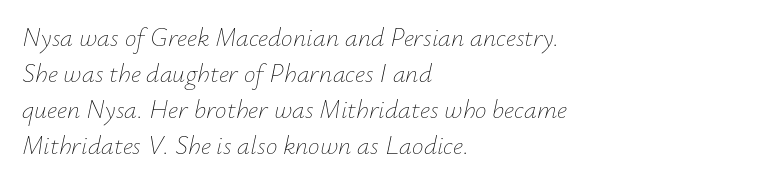
What's the leading like? Ordinary, nothing unusual. The paragraph has a hard left edge and a soft right edge. The glyphs look as if they've been sheared to an angle. The space beneath each line is pristine and unruled. Tracking value appears to be zero — textbook default spacing. Each stroke keeps to a modest, everyday thickness or less.
